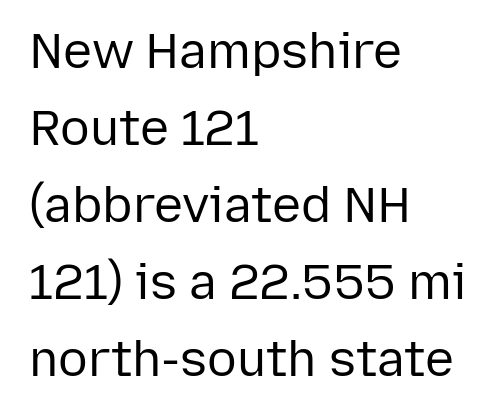
Q: Is the text bold? A: No.
Q: Is the text italic (slanted)? A: No, it is upright.
Q: Is the typeface a serif or a sans-serif typeface? A: Sans-serif.
Q: Is the text underlined? A: No.
Q: How is the paragraph aligned? A: Left-aligned.
Q: Is the spacing between letters normal or unusually wide? A: Normal.
Q: Is the spacing between lines tight, normal or loose? A: Normal.
Q: Width (condensed, normal, or wide)? A: Normal.
Q: Stroke contrast? A: Low.
Q: x-height? A: Medium.
Q: Monospaced? A: No.
